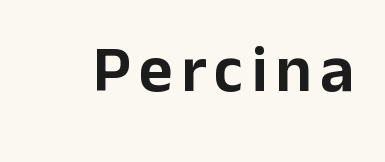
{"serif": "no", "italic": "no", "width": "normal", "stroke_contrast": "low", "x_height": "medium", "monospaced": "no", "underline": "no", "glyph_px": 66}
